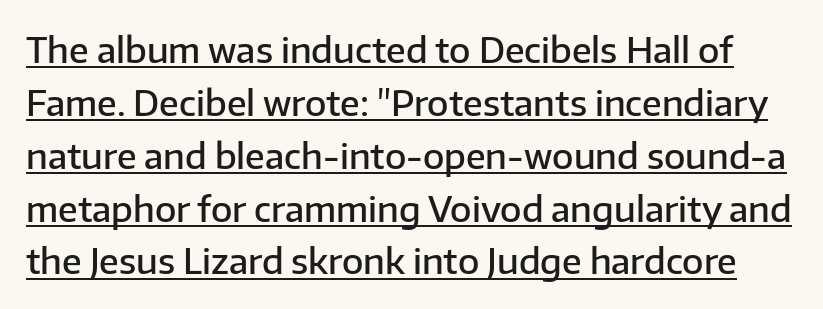
{"serif": "no", "italic": "no", "bold": "semi", "weight": "semibold", "width": "normal", "stroke_contrast": "low", "x_height": "medium", "monospaced": "no", "underline": "yes", "line_spacing": "normal", "line_spacing_ratio": 1.51, "letter_spacing": "normal", "letter_spacing_em": 0.0, "glyph_px": 35}
